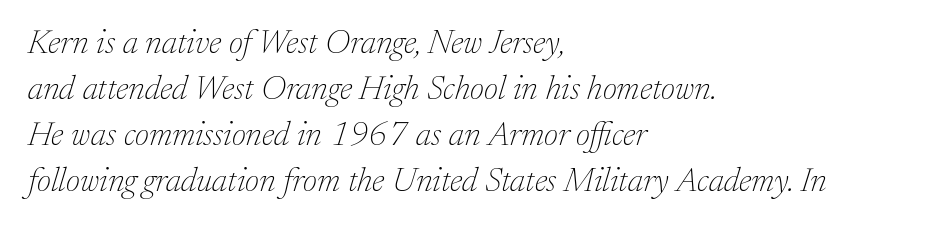
The rows are spaced the way most documents space them. It's the slanting kind of type. Line starts are locked; line ends wander. The specimen omits any rule beneath the text block's lines.
